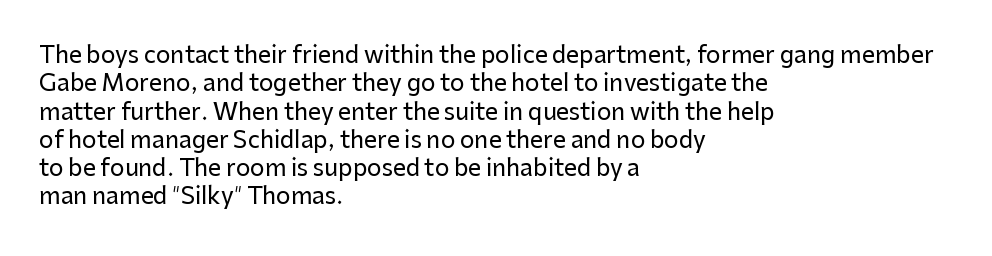
{"italic": "no", "underline": "no", "align": "left", "line_spacing_ratio": 1.23, "letter_spacing": "normal", "letter_spacing_em": 0.0, "glyph_px": 23}
